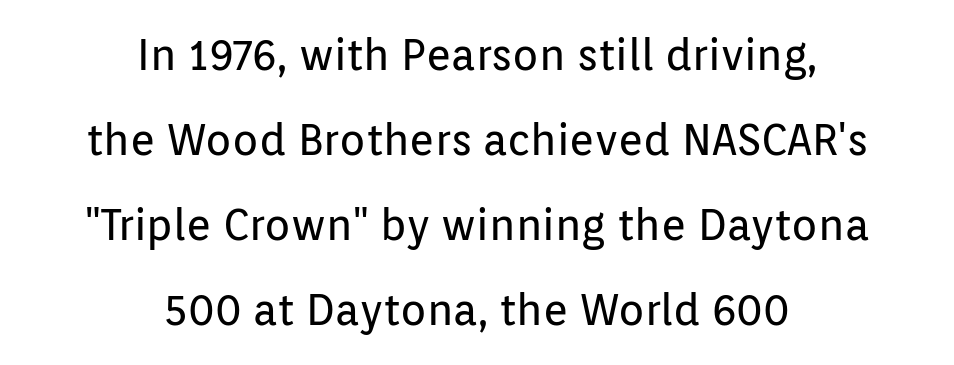
Q: Is the text bold? A: No.
Q: Is the text italic (slanted)? A: No, it is upright.
Q: Is the typeface a serif or a sans-serif typeface? A: Sans-serif.
Q: Is the text underlined? A: No.
Q: How is the paragraph aligned? A: Centered.
Q: Is the spacing between letters normal or unusually wide? A: Normal.
Q: Is the spacing between lines tight, normal or loose? A: Loose.
Q: Width (condensed, normal, or wide)? A: Normal.
Q: Stroke contrast? A: Low.
Q: x-height? A: Medium.
Q: Monospaced? A: No.
